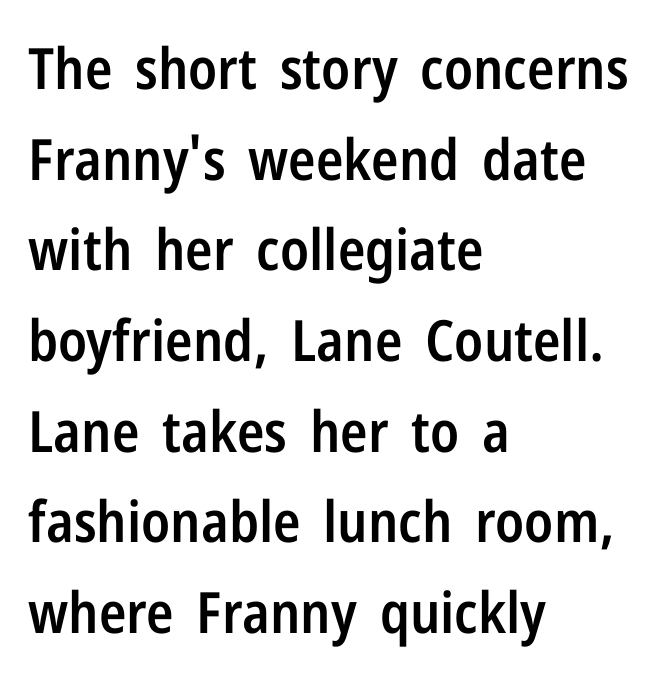
The image shows 57 px semibold, condensed sans-serif type, upright; set left-aligned, normal line spacing (1.59x), normal letter spacing, not underlined; low stroke contrast and a medium x-height.
